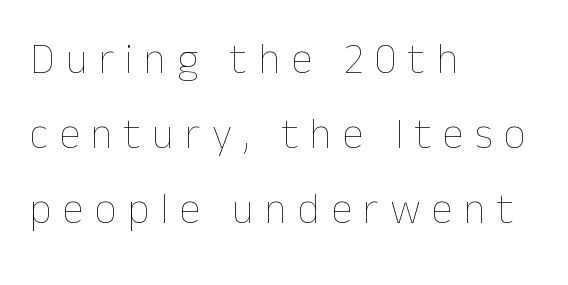
The paragraph has a hard left edge and a soft right edge. Honestly, the letter spacing is so wide it's the main thing you notice. The words here are not underlined. If you drew a line through each stem, it would be perfectly vertical. The letterforms sit at book weight or below.
